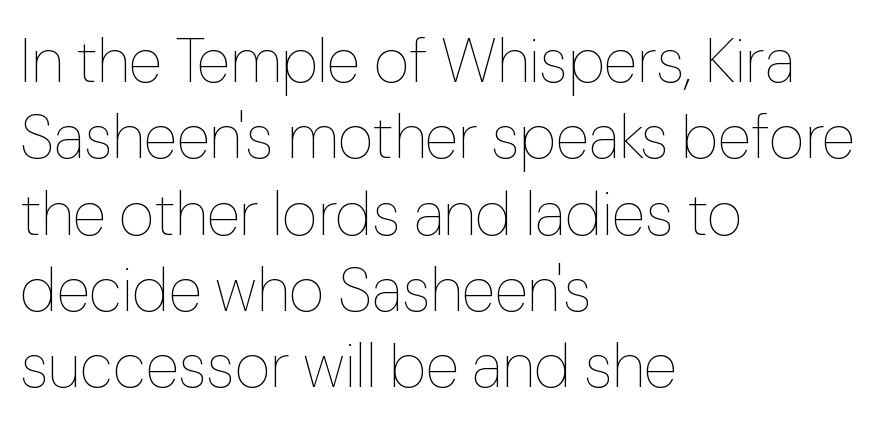
{"italic": "no", "bold": "no", "weight": "thin", "width": "normal", "stroke_contrast": "low", "x_height": "medium", "monospaced": "no", "underline": "no", "align": "left", "line_spacing_ratio": 1.23, "letter_spacing": "normal", "letter_spacing_em": 0.0, "glyph_px": 62}
